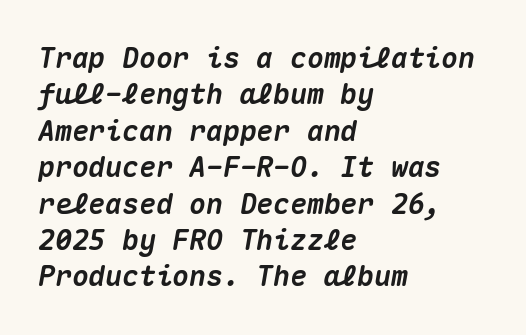
Summary of vertical rhythm: regular, with standard interline spacing. Summary of weight: heavy, a full bold. Do the characters align in a grid? Yes, the font is monospaced. The letters are slanted; this is an italic face.
